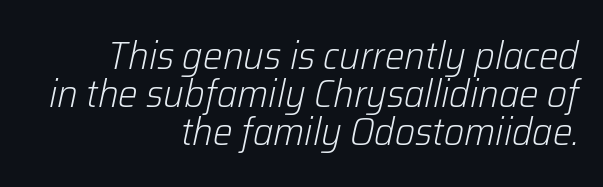
Q: Is the text bold? A: No.
Q: Is the text italic (slanted)? A: Yes, it leans right by about 12 degrees.
Q: Is the text underlined? A: No.
Q: How is the paragraph aligned? A: Right-aligned.
Q: Is the spacing between letters normal or unusually wide? A: Normal.
Q: Is the spacing between lines tight, normal or loose? A: Tight.
Q: Width (condensed, normal, or wide)? A: Normal.
Q: Stroke contrast? A: Low.
Q: x-height? A: Medium.
Q: Monospaced? A: No.
